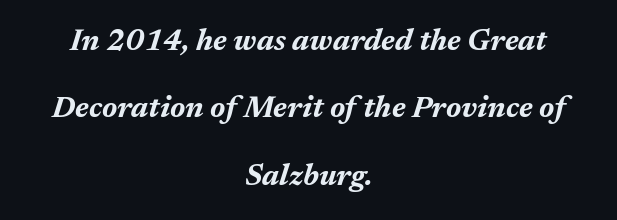
Q: Is the text bold? A: Yes.
Q: Is the text italic (slanted)? A: Yes, it leans right by about 17 degrees.
Q: Is the text underlined? A: No.
Q: How is the paragraph aligned? A: Centered.
Q: Is the spacing between letters normal or unusually wide? A: Normal.
Q: Is the spacing between lines tight, normal or loose? A: Loose.
Q: Width (condensed, normal, or wide)? A: Normal.
Q: Stroke contrast? A: Medium.
Q: x-height? A: Medium.
Q: Monospaced? A: No.
